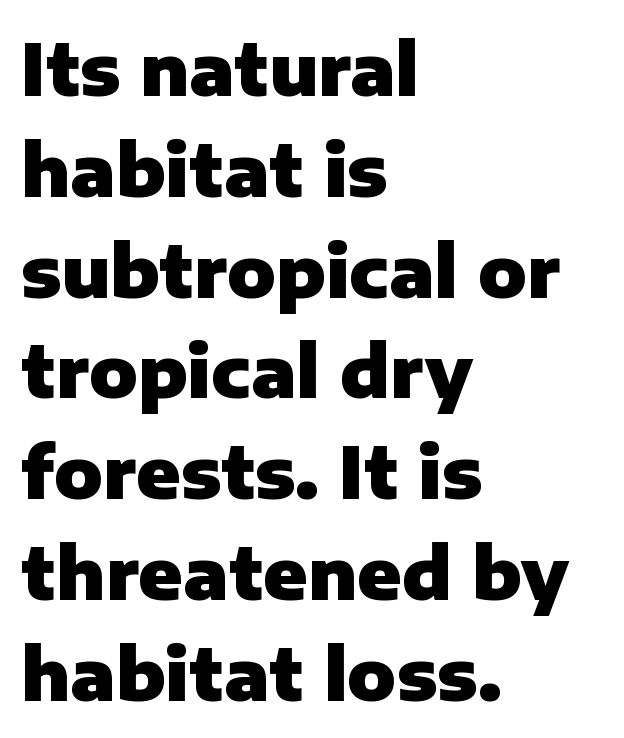
{"serif": "no", "italic": "no", "bold": "yes", "weight": "heavy", "width": "normal", "stroke_contrast": "low", "x_height": "medium", "monospaced": "no", "underline": "no", "align": "left", "line_spacing": "normal", "line_spacing_ratio": 1.4, "letter_spacing": "normal", "letter_spacing_em": 0.0, "glyph_px": 72}
